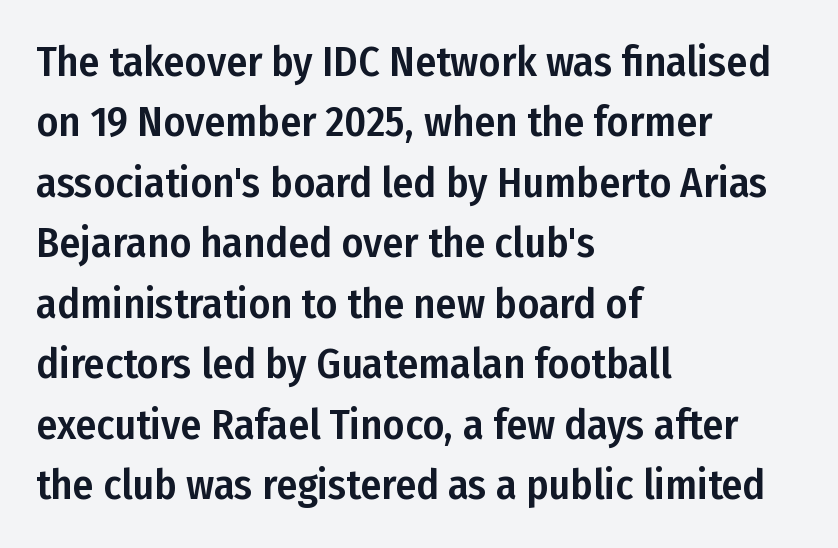
Q: Is the text italic (slanted)? A: No, it is upright.
Q: Is the typeface a serif or a sans-serif typeface? A: Sans-serif.
Q: Is the text underlined? A: No.
Q: How is the paragraph aligned? A: Left-aligned.
Q: Is the spacing between letters normal or unusually wide? A: Normal.
Q: Is the spacing between lines tight, normal or loose? A: Normal.
Q: Width (condensed, normal, or wide)? A: Condensed.
Q: Stroke contrast? A: Low.
Q: x-height? A: Medium.
Q: Monospaced? A: No.
